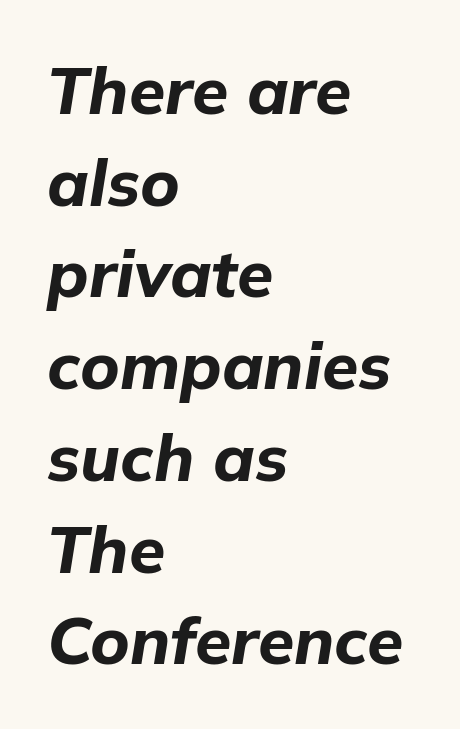
Leading matches the norm, producing a regular column. Plain, unruled lines of type. Yep, that's italic — everything's leaning. The horizontal fit of the characters is conventional and even. Alignment: flush left.
